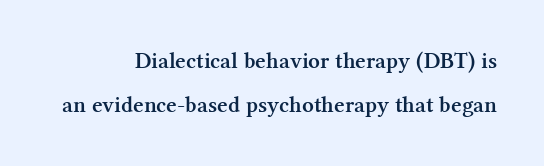
{"italic": "no", "bold": "semi", "underline": "no", "align": "right", "line_spacing": "loose", "line_spacing_ratio": 1.93, "letter_spacing": "normal", "letter_spacing_em": 0.0, "glyph_px": 23}
